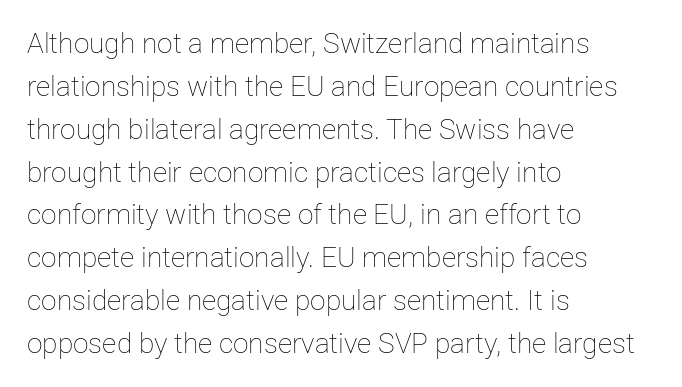
A typesetter would call this zero additional tracking. The lines in this sample share a left origin and differ only in where they stop. Students, observe: this is what conventionally led text looks like. This is not heavy type; no bold has been used. Looks like regular typesetting: each glyph gets only the width it needs.
